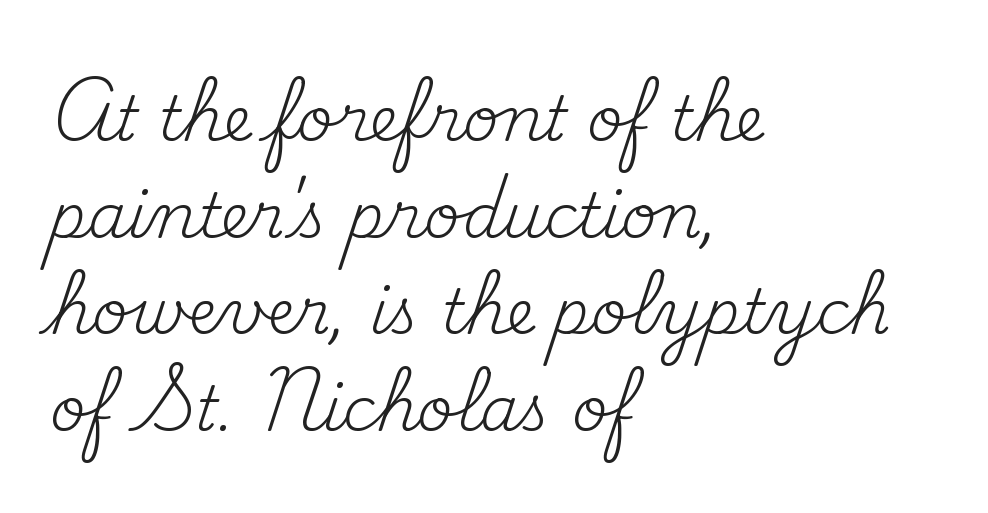
The image shows 62 px regular-weight serif type; set left-aligned, normal line spacing (1.56x), normal letter spacing, not underlined; medium stroke contrast and a small x-height.
